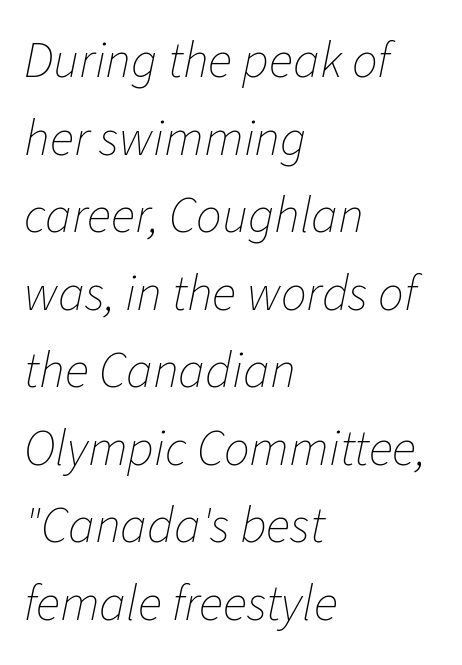
{"italic": "yes", "lean": "right", "slant_degrees": 11, "bold": "no", "weight": "thin", "width": "normal", "stroke_contrast": "low", "x_height": "medium", "monospaced": "no", "underline": "no", "align": "left", "line_spacing": "normal", "line_spacing_ratio": 1.52, "letter_spacing": "normal", "letter_spacing_em": 0.0, "glyph_px": 51}
